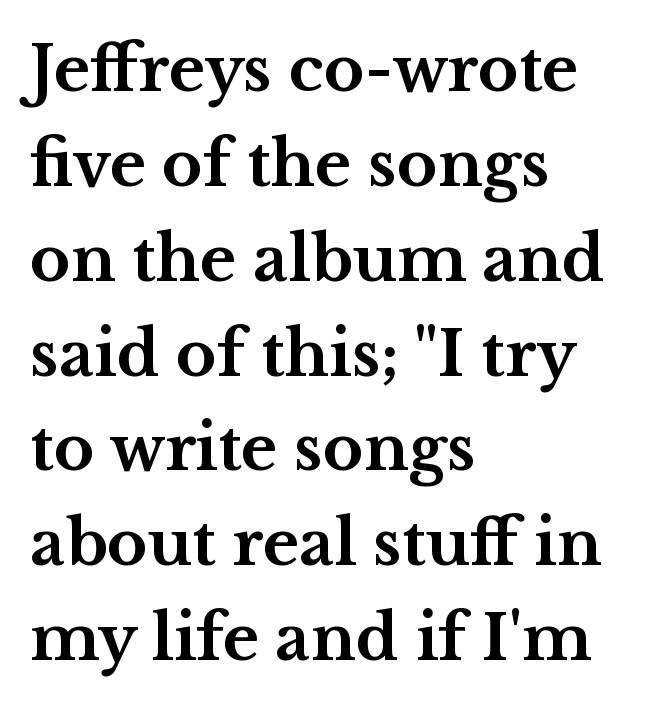
Q: Is the text bold? A: Yes.
Q: Is the text italic (slanted)? A: No, it is upright.
Q: Is the typeface a serif or a sans-serif typeface? A: Serif.
Q: Is the text underlined? A: No.
Q: How is the paragraph aligned? A: Left-aligned.
Q: Is the spacing between letters normal or unusually wide? A: Normal.
Q: Is the spacing between lines tight, normal or loose? A: Normal.
Q: Width (condensed, normal, or wide)? A: Wide.
Q: Stroke contrast? A: Medium.
Q: x-height? A: Medium.
Q: Monospaced? A: No.
